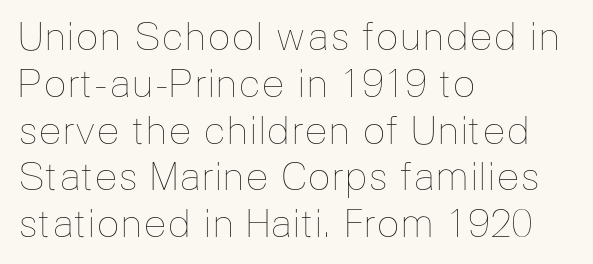
{"italic": "no", "bold": "no", "weight": "thin", "width": "normal", "stroke_contrast": "low", "x_height": "medium", "monospaced": "no", "underline": "no", "align": "left", "line_spacing_ratio": 1.2, "letter_spacing": "normal", "letter_spacing_em": 0.0, "glyph_px": 39}
